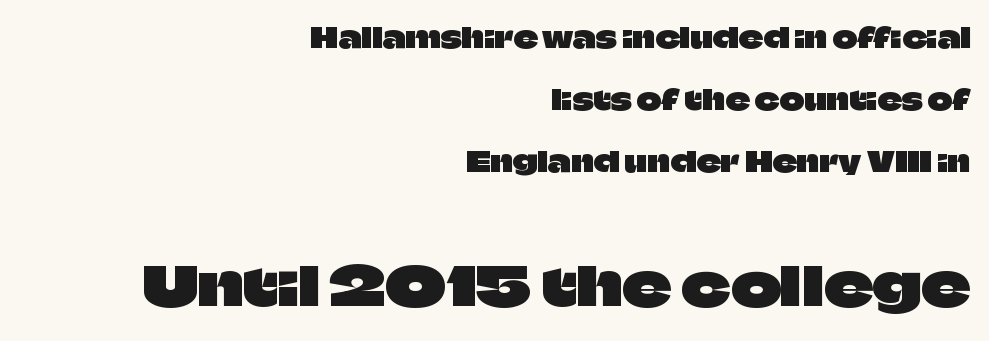
Which margin do the lines hug? The right one — the left edge is uneven. The leading is generous, giving the passage an open texture. The passage shown is typeset with a sans-serif family. This is the regular roman posture of the typeface.
